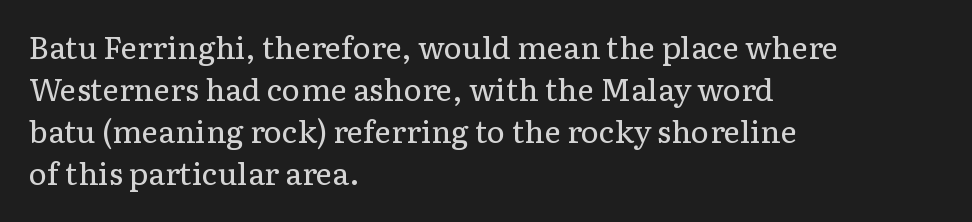
The passage shown is not underscored anywhere. Where is the straight margin? On the left. A typesetter would mark this as roman, not italic. The passage shown is typeset with a serif family. The rows are spaced the way most documents space them. Weight class: somewhere from thin through regular.
